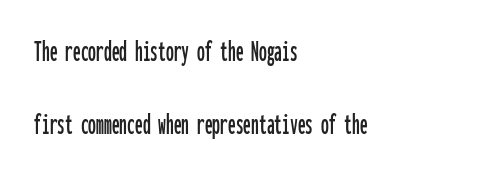
The image shows 31 px condensed sans-serif type, upright, monospaced; set left-aligned, loose line spacing (2.37x), normal letter spacing, not underlined; low stroke contrast and a medium x-height.
